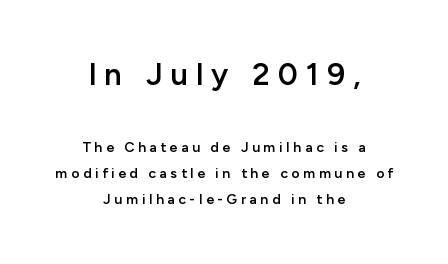
Q: Is the text bold? A: Semi-bold.
Q: Is the text italic (slanted)? A: No, it is upright.
Q: Is the typeface a serif or a sans-serif typeface? A: Sans-serif.
Q: Is the text underlined? A: No.
Q: How is the paragraph aligned? A: Centered.
Q: Is the spacing between letters normal or unusually wide? A: Unusually wide.
Q: Which block of text is set in a larger size, the first (top) or the second (bottom)? A: The first (top) one.
Q: Width (condensed, normal, or wide)? A: Normal.
Q: Stroke contrast? A: Low.
Q: x-height? A: Medium.
Q: Monospaced? A: No.
